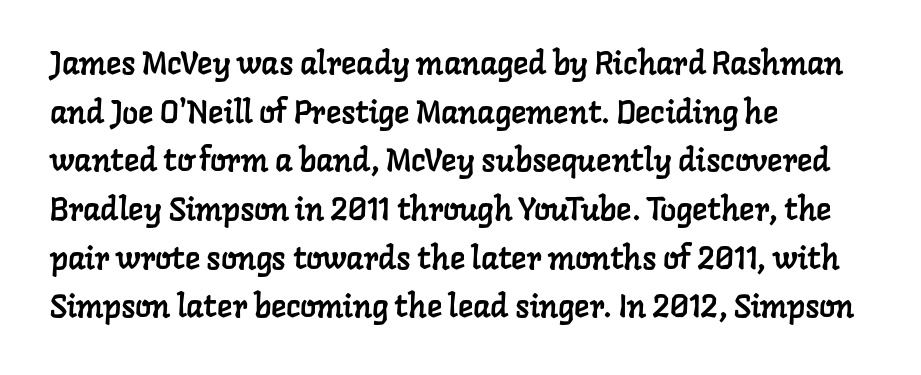
Is this a sans? No — the strokes have serifs. The line-height multiplier appears to be the usual default. Is the block centered? No — it sits flush against the left margin. The rendering uses natural spacing where letterforms have individual widths. No extra tracking has been applied to these lines. Underlining? Definitely not there.
